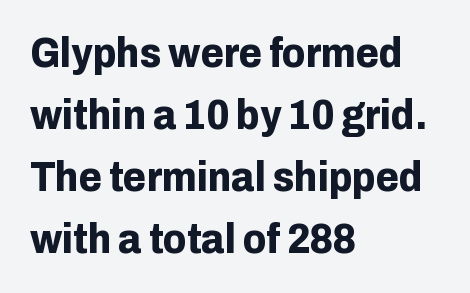
Q: Is the text bold? A: Yes.
Q: Is the text italic (slanted)? A: No, it is upright.
Q: Is the typeface a serif or a sans-serif typeface? A: Sans-serif.
Q: Is the text underlined? A: No.
Q: How is the paragraph aligned? A: Left-aligned.
Q: Is the spacing between letters normal or unusually wide? A: Normal.
Q: Is the spacing between lines tight, normal or loose? A: Normal.
Q: Width (condensed, normal, or wide)? A: Normal.
Q: Stroke contrast? A: Low.
Q: x-height? A: Medium.
Q: Monospaced? A: No.
